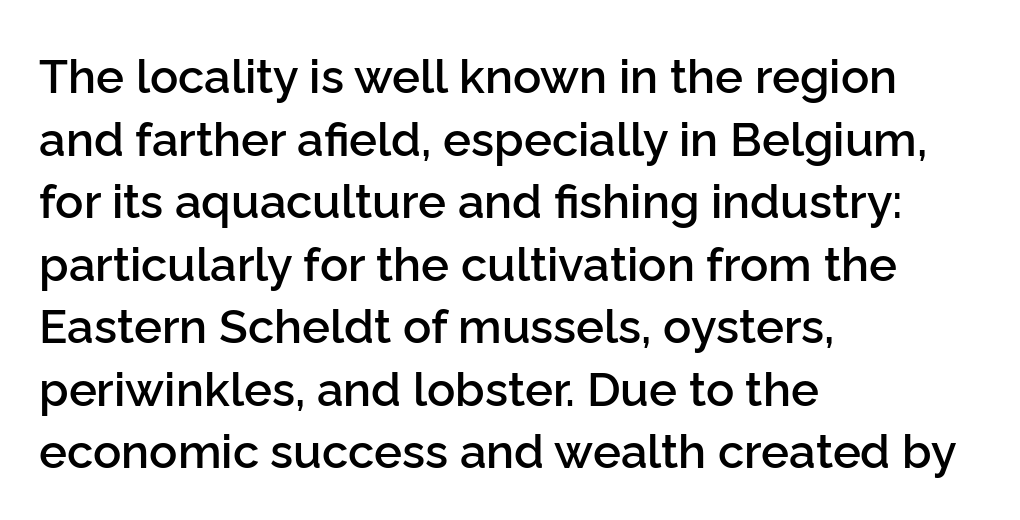
Q: Is the text bold? A: Semi-bold.
Q: Is the text italic (slanted)? A: No, it is upright.
Q: Is the typeface a serif or a sans-serif typeface? A: Sans-serif.
Q: Is the text underlined? A: No.
Q: How is the paragraph aligned? A: Left-aligned.
Q: Is the spacing between letters normal or unusually wide? A: Normal.
Q: Is the spacing between lines tight, normal or loose? A: Normal.
Q: Width (condensed, normal, or wide)? A: Normal.
Q: Stroke contrast? A: Low.
Q: x-height? A: Medium.
Q: Monospaced? A: No.
